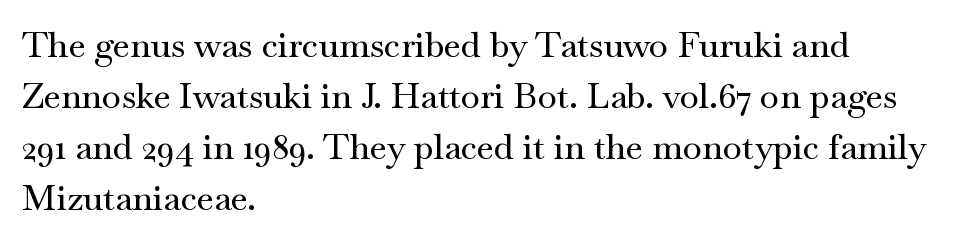
The image shows 35 px wide serif type, upright; set left-aligned, normal line spacing (1.46x), normal letter spacing, not underlined; medium stroke contrast and a small x-height.
